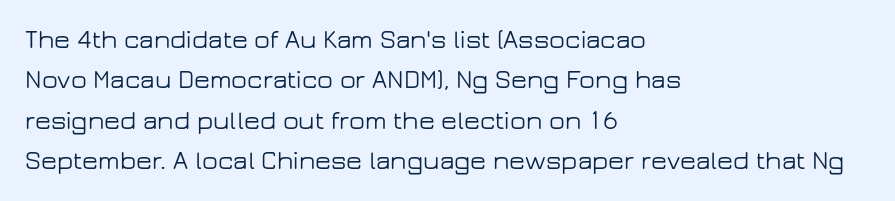
This rendering uses left alignment, leaving the right contour irregular. The vertical gap from one line to the next is medium. The space beneath each line is pristine and unruled. Does extra space separate the letters? No, they use regular spacing. Every character sits straight up, as roman type does.
